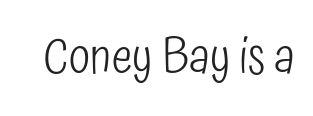
{"serif": "no", "italic": "no", "bold": "no", "weight": "light", "width": "condensed", "stroke_contrast": "low", "x_height": "medium", "monospaced": "no", "underline": "no", "letter_spacing": "normal", "letter_spacing_em": 0.0, "glyph_px": 49}
